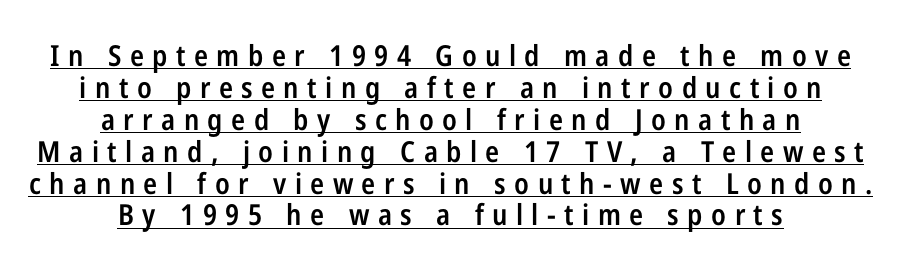
You could only call the tracking loose — the letters float apart. Firm but not heavy-handed strokes: this text is semibold. These lines are rendered in a variable-pitch font. Font category for this specimen: sans-serif. The rendering uses a small line-height, squeezing the rows.
